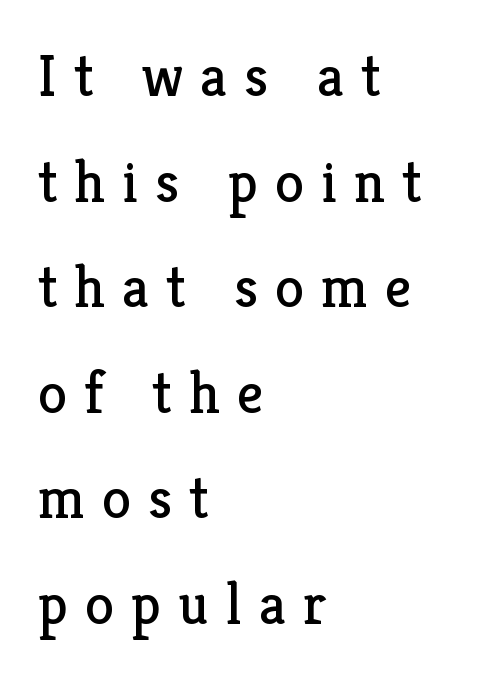
Q: Is the text bold? A: No.
Q: Is the text italic (slanted)? A: No, it is upright.
Q: Is the typeface a serif or a sans-serif typeface? A: Serif.
Q: Is the text underlined? A: No.
Q: How is the paragraph aligned? A: Left-aligned.
Q: Is the spacing between letters normal or unusually wide? A: Unusually wide.
Q: Width (condensed, normal, or wide)? A: Normal.
Q: Stroke contrast? A: Low.
Q: x-height? A: Medium.
Q: Monospaced? A: No.
